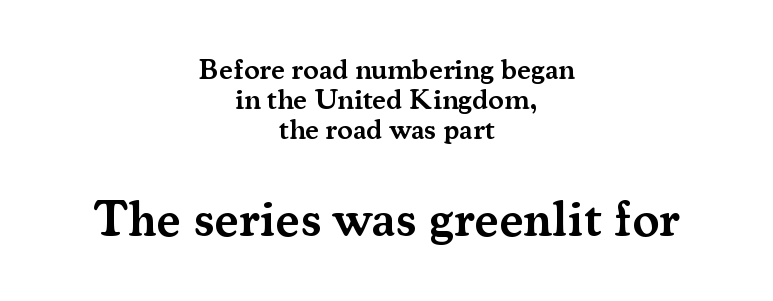
{"serif": "yes", "italic": "no", "bold": "semi", "weight": "semibold", "width": "normal", "stroke_contrast": "medium", "x_height": "small", "monospaced": "no", "underline": "no", "align": "center", "line_spacing": "tight", "line_spacing_ratio": 1.03, "letter_spacing": "normal", "letter_spacing_em": 0.0, "larger_block": "second", "size_ratio": 1.76, "glyph_px": 51}
